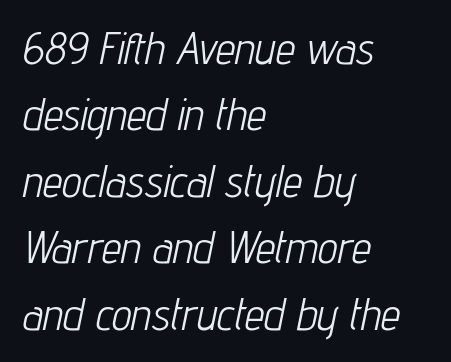
The image shows 44 px light, condensed type, italic (leaning right); set left-aligned, normal line spacing (1.51x), normal letter spacing, not underlined; low stroke contrast and a medium x-height.
